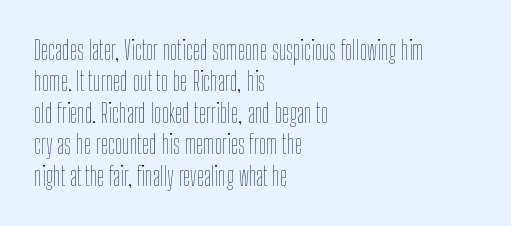
What stands out about the letter spacing? Nothing — it is the standard amount. The rendering anchors every line to the left-hand side. A light-to-regular cut is what we see here. Ordinary non-slanted type is in use.
